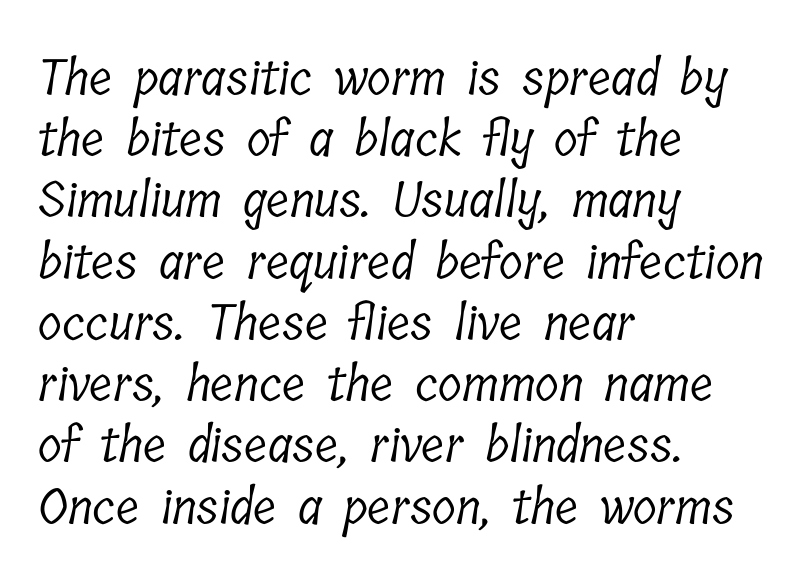
The image shows 49 px light, condensed serif type; set left-aligned, normal line spacing (1.25x), normal letter spacing, not underlined; low stroke contrast and a medium x-height.
